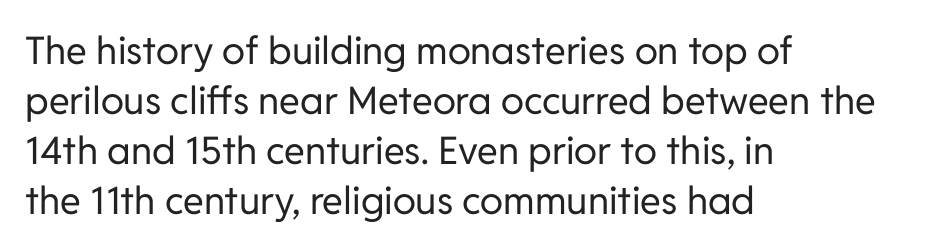
What kind of face is this? One without serifs — a sans. The typesetting does not lean heavy: it is not bold. Alignment: flush left. You could not count columns in this text — the font is proportionally spaced. Successive baselines arrive at the customary interval.
